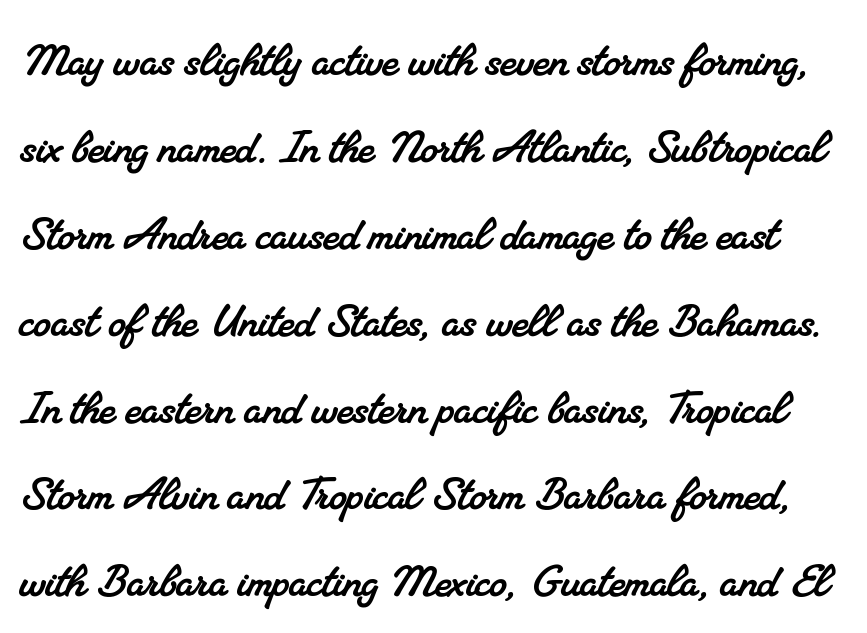
Q: Is the typeface a serif or a sans-serif typeface? A: Serif.
Q: Is the text underlined? A: No.
Q: Is the spacing between letters normal or unusually wide? A: Normal.
Q: Is the spacing between lines tight, normal or loose? A: Normal.
Q: Width (condensed, normal, or wide)? A: Normal.
Q: Stroke contrast? A: Medium.
Q: x-height? A: Small.
Q: Monospaced? A: No.
